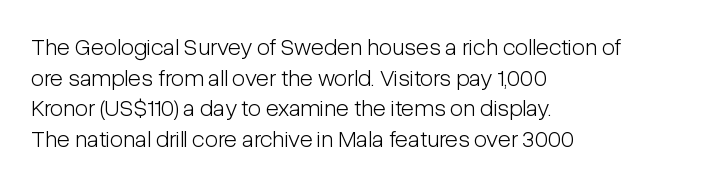
Is the type heavy? It reads as light-to-regular instead. Leftover space on each line is placed entirely after the last word. Characters follow at the spacing the type designer built in. The passage shown stacks its lines at a standard gap.
